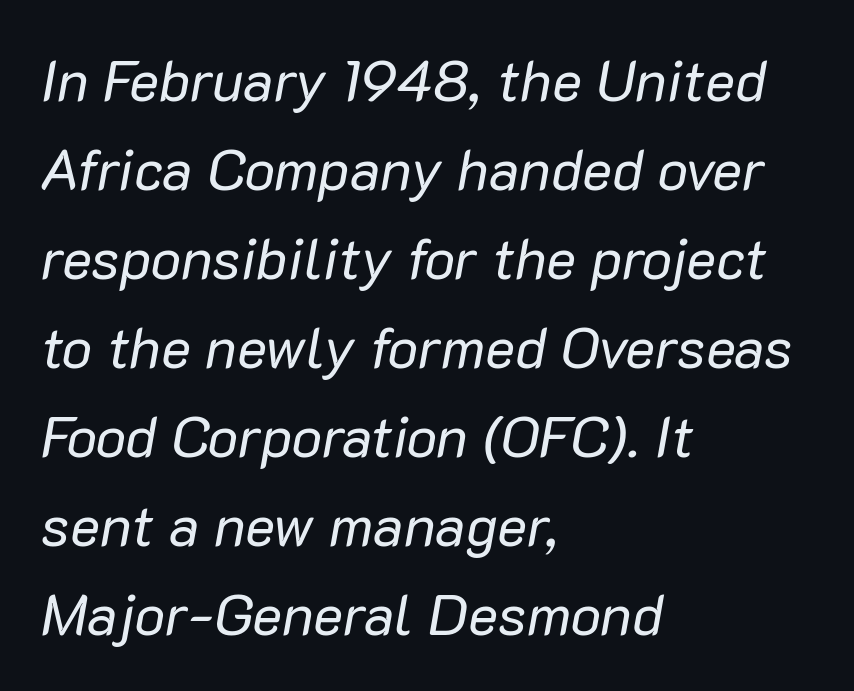
{"italic": "yes", "lean": "right", "slant_degrees": 10, "bold": "no", "weight": "regular", "width": "normal", "stroke_contrast": "low", "x_height": "medium", "monospaced": "no", "underline": "no", "align": "left", "line_spacing": "normal", "line_spacing_ratio": 1.56, "letter_spacing": "normal", "letter_spacing_em": 0.0, "glyph_px": 57}
